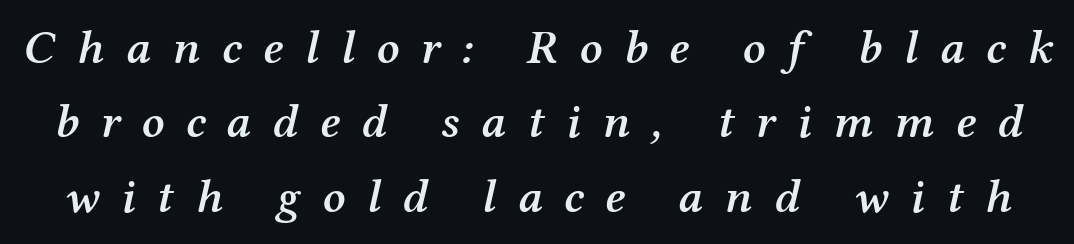
A typesetter would call this proportional, since set widths differ per character. The line texture is sparse and dotted thanks to wide tracking. In terms of weight, the rendering is demibold, just under bold. Letters rest on an invisible, unmarked baseline. A serif font was chosen for this passage. The specimen reads as italic at a glance.
